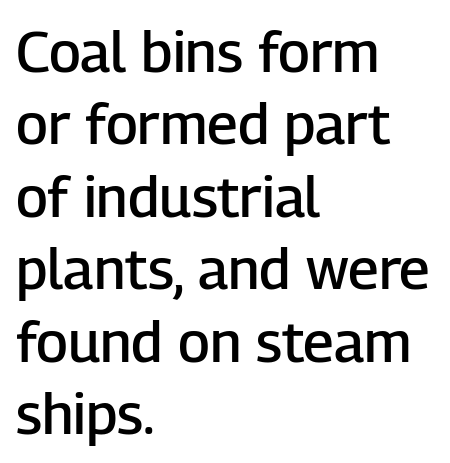
Short note: letters normally spaced. The letters advance in unequal steps, a hallmark of proportional type. In terms of posture, this sample is upright. Stroke terminals: plain, sans-serif. Type without underlining.
